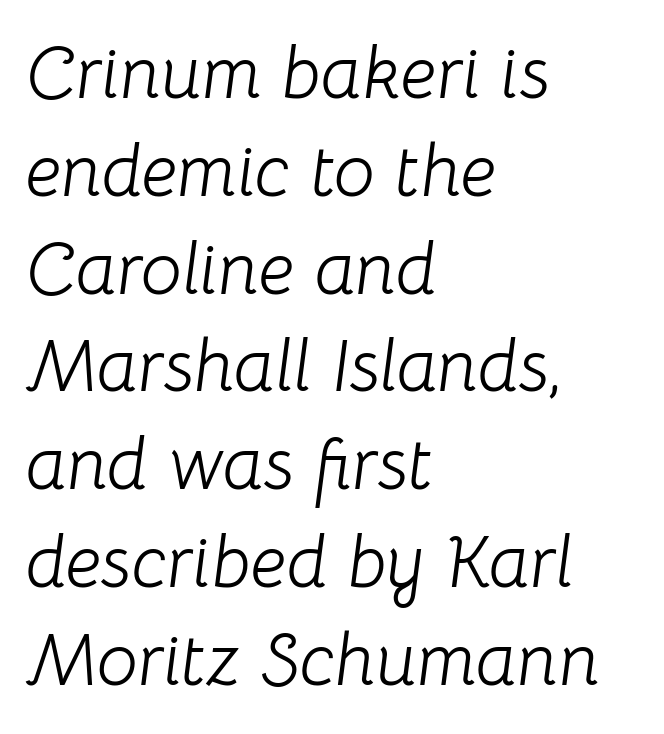
Q: Is the text bold? A: No.
Q: Is the text italic (slanted)? A: Yes, it leans right by about 8 degrees.
Q: Is the text underlined? A: No.
Q: How is the paragraph aligned? A: Left-aligned.
Q: Is the spacing between letters normal or unusually wide? A: Normal.
Q: Is the spacing between lines tight, normal or loose? A: Normal.
Q: Width (condensed, normal, or wide)? A: Normal.
Q: Stroke contrast? A: Low.
Q: x-height? A: Medium.
Q: Monospaced? A: No.
